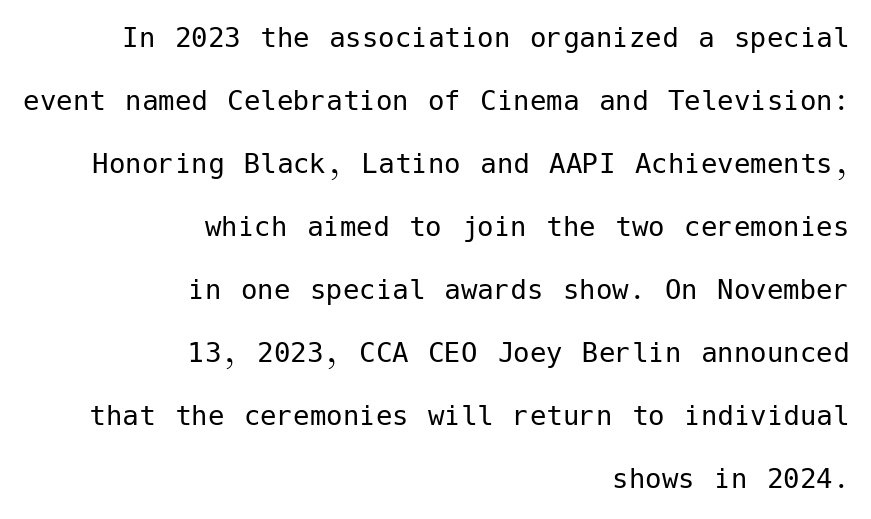
{"serif": "no", "italic": "no", "bold": "no", "weight": "regular", "width": "normal", "stroke_contrast": "low", "x_height": "medium", "underline": "no", "align": "right", "line_spacing": "loose", "line_spacing_ratio": 1.91, "letter_spacing": "normal", "letter_spacing_em": 0.0, "glyph_px": 33}
